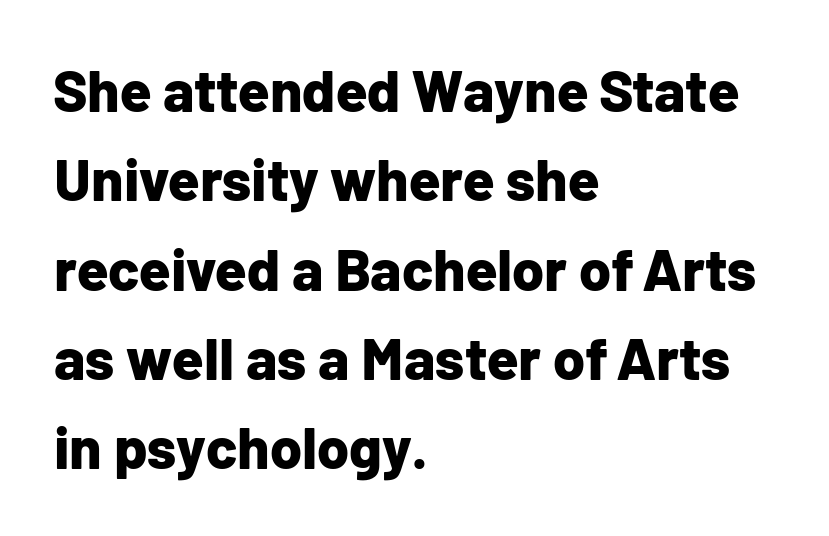
{"serif": "no", "italic": "no", "bold": "yes", "weight": "bold", "width": "normal", "stroke_contrast": "low", "x_height": "medium", "monospaced": "no", "underline": "no", "align": "left", "line_spacing": "normal", "line_spacing_ratio": 1.54, "letter_spacing": "normal", "letter_spacing_em": 0.0, "glyph_px": 58}
